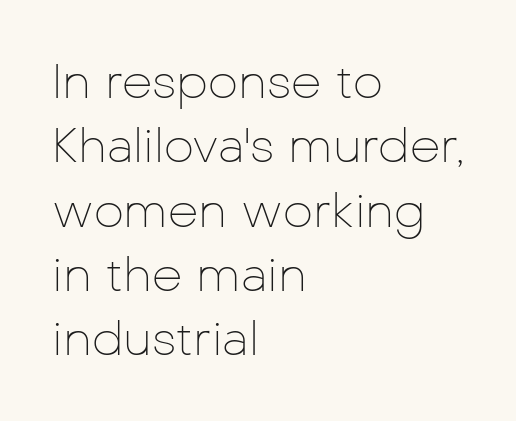
The image shows 48 px thin sans-serif type, upright; set left-aligned, normal line spacing (1.34x), normal letter spacing, not underlined; low stroke contrast and a medium x-height.
